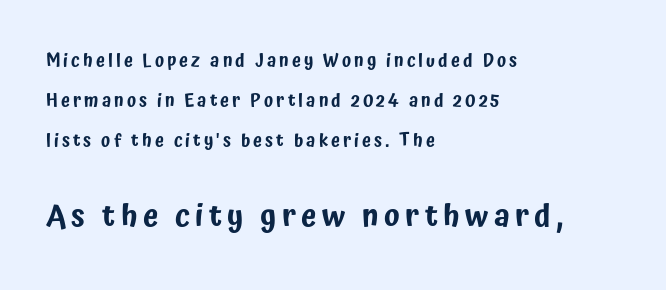
{"serif": "no", "italic": "no", "width": "condensed", "stroke_contrast": "low", "x_height": "medium", "monospaced": "no", "underline": "no", "align": "left", "line_spacing": "loose", "line_spacing_ratio": 2.23, "larger_block": "second", "size_ratio": 1.72, "glyph_px": 31}
